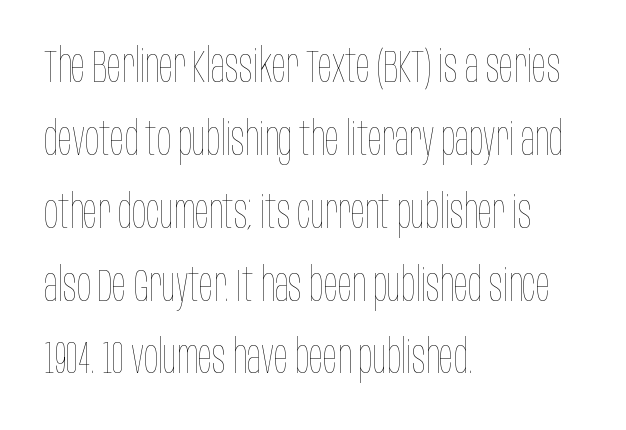
Q: Is the text bold? A: No.
Q: Is the text italic (slanted)? A: No, it is upright.
Q: Is the text underlined? A: No.
Q: How is the paragraph aligned? A: Left-aligned.
Q: Is the spacing between letters normal or unusually wide? A: Normal.
Q: Is the spacing between lines tight, normal or loose? A: Normal.
Q: Width (condensed, normal, or wide)? A: Condensed.
Q: Stroke contrast? A: Low.
Q: x-height? A: Large.
Q: Monospaced? A: No.
